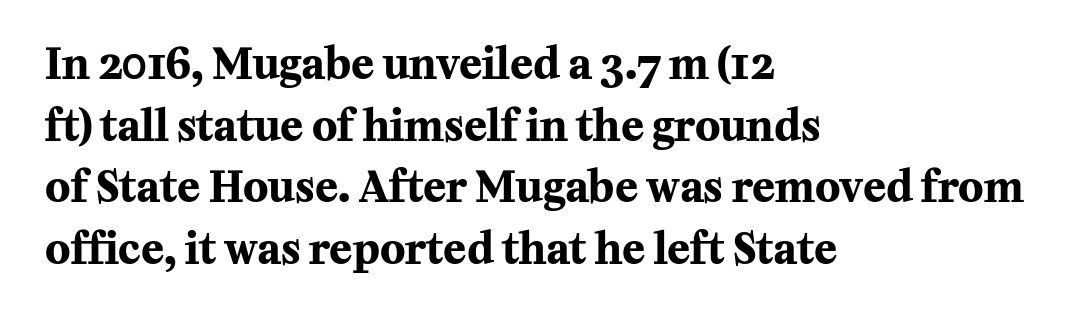
{"serif": "yes", "italic": "no", "bold": "yes", "weight": "bold", "width": "normal", "stroke_contrast": "medium", "x_height": "medium", "monospaced": "no", "underline": "no", "align": "left", "line_spacing": "normal", "line_spacing_ratio": 1.47, "letter_spacing": "normal", "letter_spacing_em": 0.0, "glyph_px": 42}
